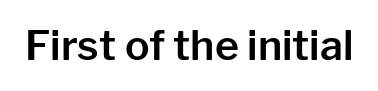
Students, note that the glyphs here touch the page at normal intervals. The gap between lines stays unmarked. The characters display no serif detailing; their extremities are plain. You could not count columns in this text — the font is proportionally spaced. Posture: straight, roman, zero tilt.
